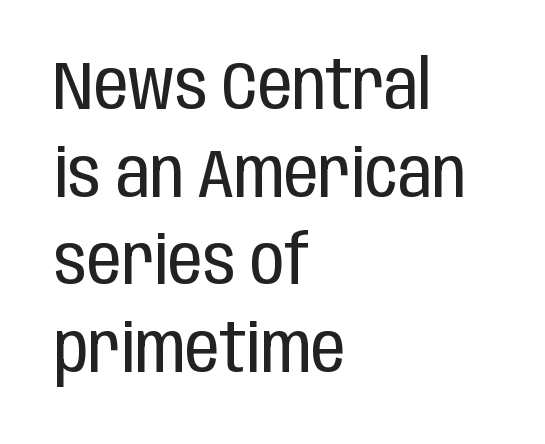
The image shows 68 px regular-weight, condensed sans-serif type, upright; set left-aligned, normal line spacing (1.29x), normal letter spacing, not underlined; low stroke contrast and a large x-height.
